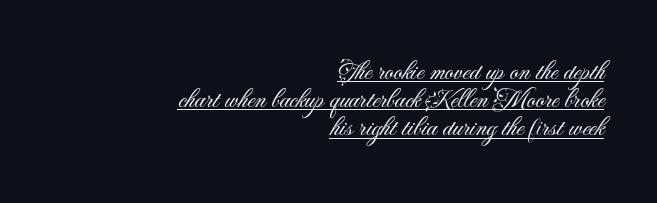
{"bold": "no", "underline": "yes", "align": "right", "line_spacing": "tight", "line_spacing_ratio": 1.04, "letter_spacing": "normal", "letter_spacing_em": 0.0, "glyph_px": 27}
